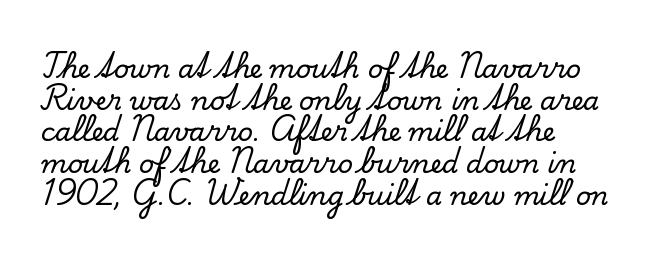
The image shows 26 px text type; set left-aligned, line spacing 1.22x, normal letter spacing, not underlined.
